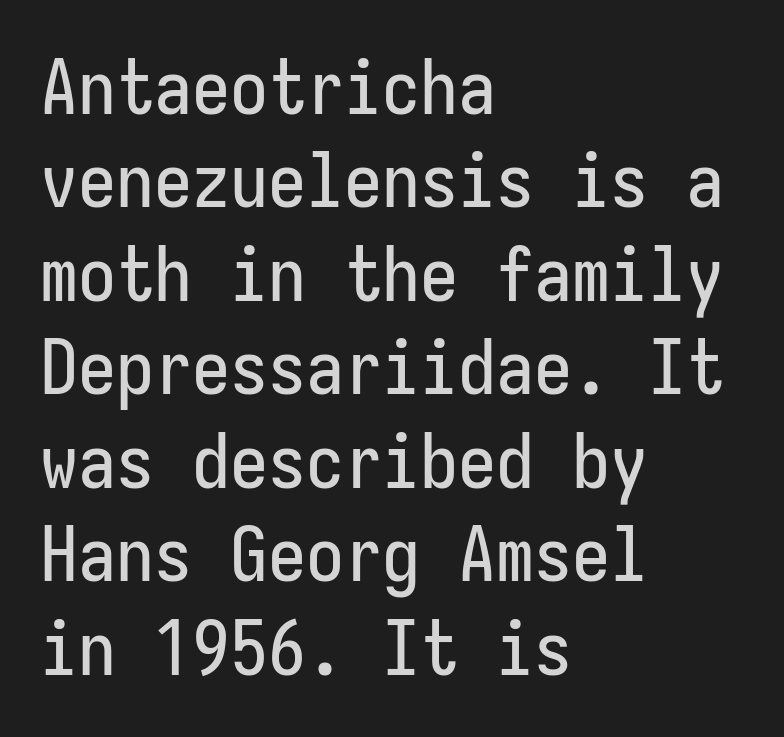
{"serif": "no", "italic": "no", "width": "condensed", "stroke_contrast": "low", "x_height": "medium", "underline": "no", "align": "left", "line_spacing_ratio": 1.23, "letter_spacing": "normal", "letter_spacing_em": 0.0, "glyph_px": 76}
